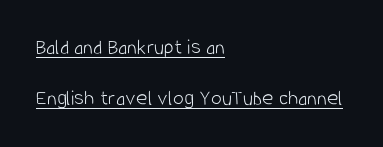
Q: Is the text bold? A: No.
Q: Is the text italic (slanted)? A: No, it is upright.
Q: Is the text underlined? A: Yes.
Q: How is the paragraph aligned? A: Left-aligned.
Q: Is the spacing between letters normal or unusually wide? A: Normal.
Q: Is the spacing between lines tight, normal or loose? A: Loose.
